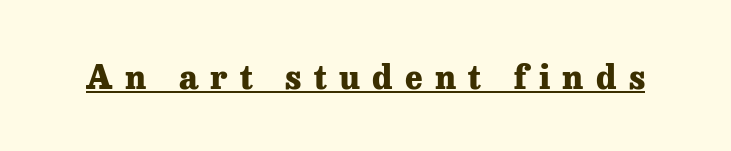
Q: Is the text bold? A: Yes.
Q: Is the text italic (slanted)? A: No, it is upright.
Q: Is the typeface a serif or a sans-serif typeface? A: Serif.
Q: Is the text underlined? A: Yes.
Q: Is the spacing between letters normal or unusually wide? A: Unusually wide.
Q: Width (condensed, normal, or wide)? A: Normal.
Q: Stroke contrast? A: Low.
Q: x-height? A: Medium.
Q: Monospaced? A: No.
